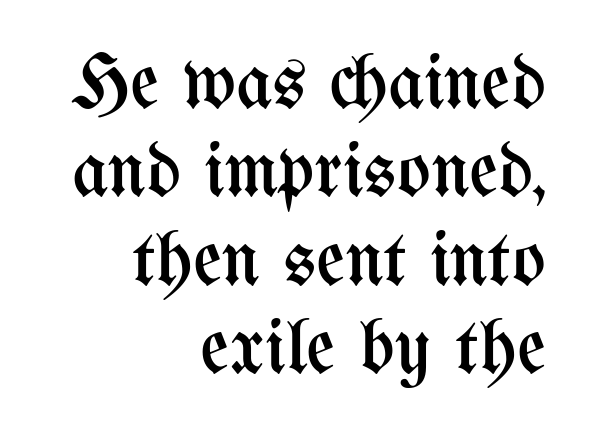
Short note: letters normally spaced. Baseline-to-baseline distance is barely more than the letter height. Any mark beneath the type? The region is blank. The ragged edge is on the left, which tells us the setting is flush right.
